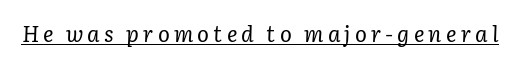
Would a proofreader flag this as italicized? Yes. Notice how a bar underscores the lettering throughout. Vertical stems look standard width or narrower in stroke.
